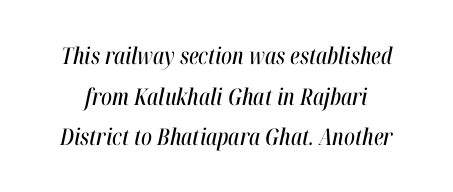
Q: Is the text italic (slanted)? A: Yes, it leans right by about 12 degrees.
Q: Is the text underlined? A: No.
Q: Is the spacing between letters normal or unusually wide? A: Normal.
